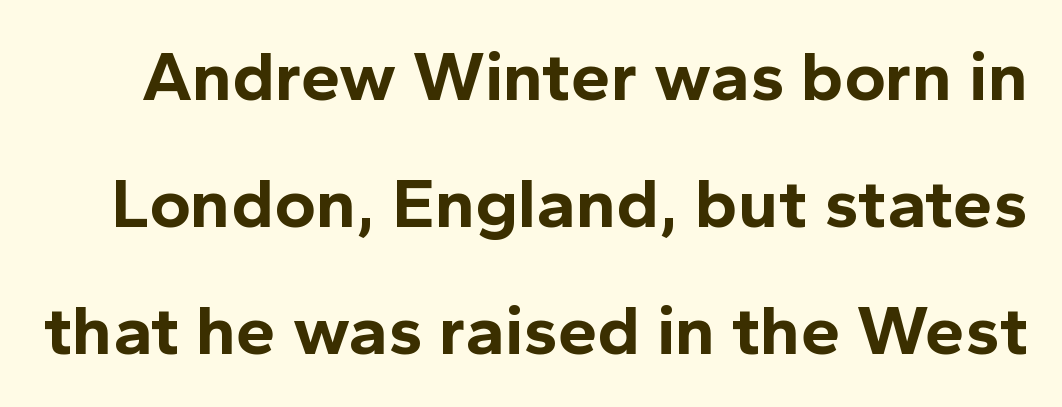
The image shows 71 px bold sans-serif type, upright; set line spacing 1.79x, normal letter spacing, not underlined; a medium x-height.
